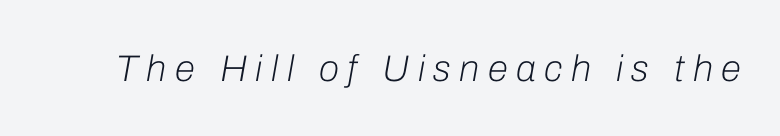
{"italic": "yes", "lean": "right", "slant_degrees": 10, "bold": "no", "weight": "light", "width": "normal", "stroke_contrast": "low", "x_height": "medium", "monospaced": "no", "underline": "no", "letter_spacing": "wide", "letter_spacing_em": 0.23, "glyph_px": 37}
